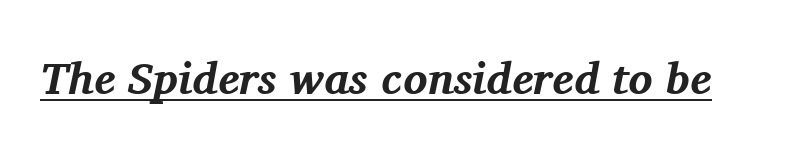
The image shows 45 px bold serif type, italic (leaning right); set normal letter spacing, underlined; medium stroke contrast and a medium x-height.
